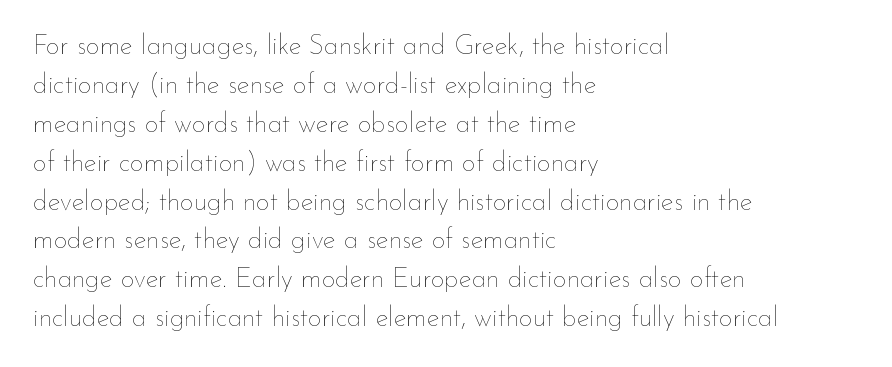
Nothing heavy about these letters — not bold at all. The block of text has a typical density, with ordinary space between rows. Posture: straight, roman, zero tilt. Quick note: underline off. The letterforms sit shoulder to shoulder at normal distance.
